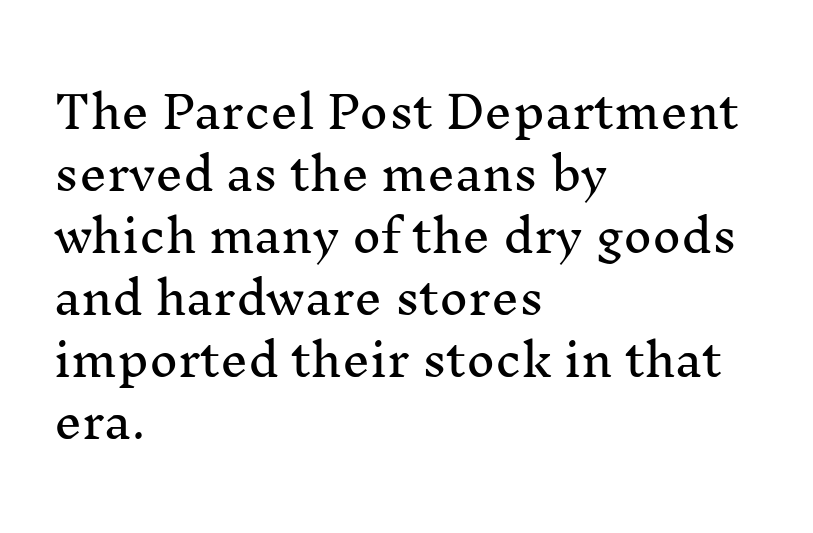
Q: Is the text italic (slanted)? A: No, it is upright.
Q: Is the typeface a serif or a sans-serif typeface? A: Serif.
Q: Is the text underlined? A: No.
Q: How is the paragraph aligned? A: Left-aligned.
Q: Is the spacing between letters normal or unusually wide? A: Normal.
Q: Is the spacing between lines tight, normal or loose? A: Normal.
Q: Width (condensed, normal, or wide)? A: Normal.
Q: Stroke contrast? A: Medium.
Q: x-height? A: Medium.
Q: Monospaced? A: No.
